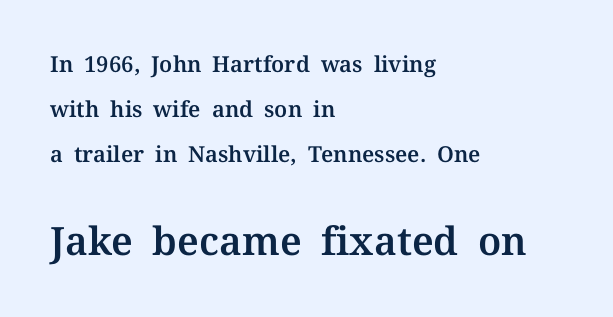
Q: Is the text italic (slanted)? A: No, it is upright.
Q: Is the typeface a serif or a sans-serif typeface? A: Serif.
Q: Is the text underlined? A: No.
Q: How is the paragraph aligned? A: Left-aligned.
Q: Is the spacing between letters normal or unusually wide? A: Normal.
Q: Is the spacing between lines tight, normal or loose? A: Loose.
Q: Which block of text is set in a larger size, the first (top) or the second (bottom)? A: The second (bottom) one.
Q: Width (condensed, normal, or wide)? A: Normal.
Q: Stroke contrast? A: Medium.
Q: x-height? A: Medium.
Q: Monospaced? A: No.
